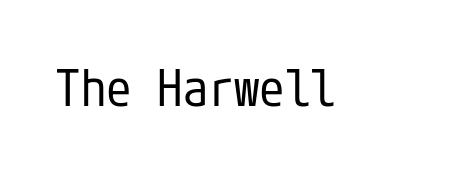
The image shows 51 px regular-weight, condensed sans-serif type, upright; set normal letter spacing, not underlined; low stroke contrast and a medium x-height.
